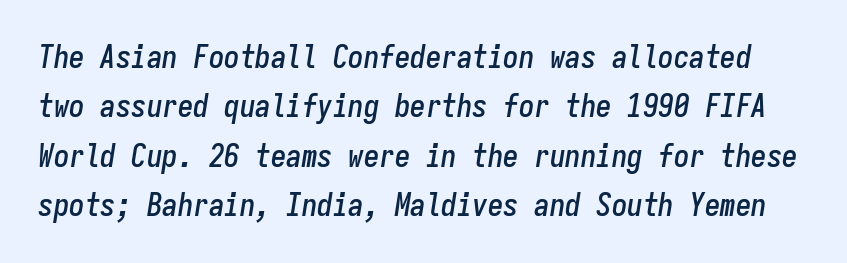
Has an underline been added? It has not. Here the glyphs are tracked normally, forming tight word shapes. Leading: standard. The passage shown is typed in a monospace face where columns stay perfectly aligned.
